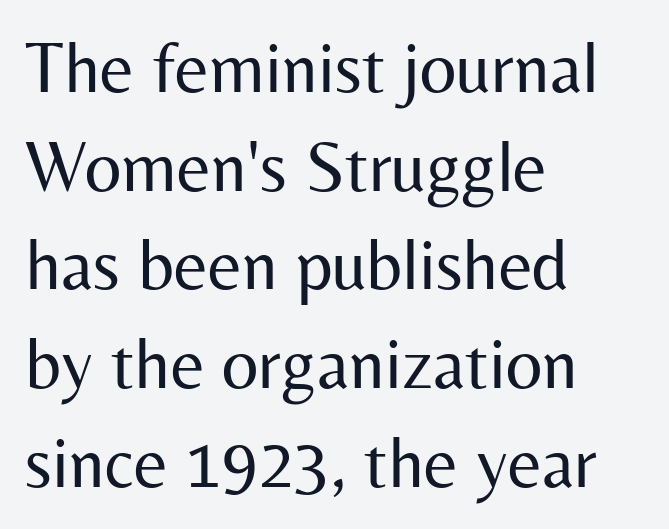
This is the regular roman posture of the typeface. The passage shown is typed in a proportional face where columns would drift. A typesetter would label this face a sans. Check the space under the baseline: it is left empty. If you drew a ruler down the left edge, every line would touch it. Rows of type keep a routine distance in the vertical direction.
